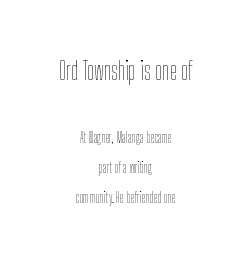
{"italic": "no", "bold": "no", "underline": "no", "align": "center", "line_spacing": "loose", "line_spacing_ratio": 2.16, "letter_spacing": "normal", "letter_spacing_em": 0.0, "larger_block": "first", "size_ratio": 1.79, "glyph_px": 25}
